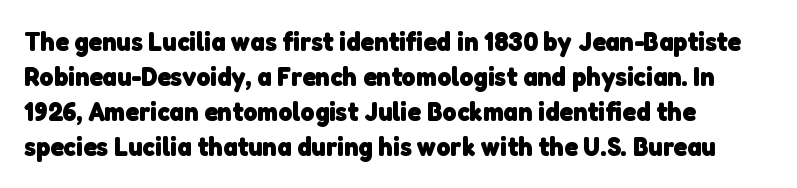
The image shows 27 px bold type; set left-aligned, normal line spacing (1.3x), normal letter spacing, not underlined.
